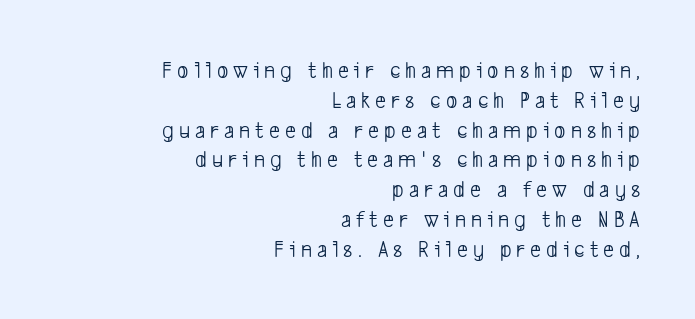
Q: Is the text bold? A: No.
Q: Is the text underlined? A: No.
Q: How is the paragraph aligned? A: Right-aligned.
Q: Is the spacing between letters normal or unusually wide? A: Unusually wide.
